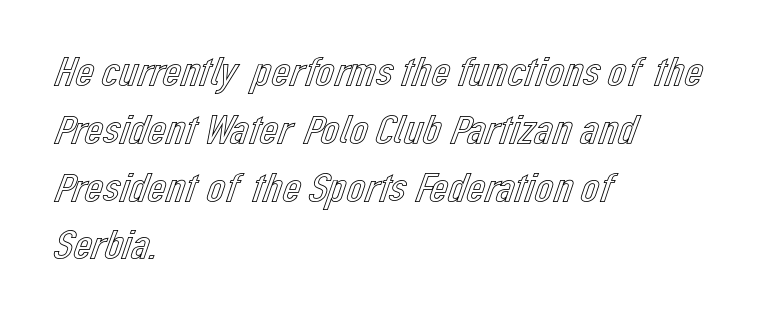
The image shows 41 px text type; set left-aligned, normal line spacing (1.41x), normal letter spacing, not underlined; a medium x-height.
